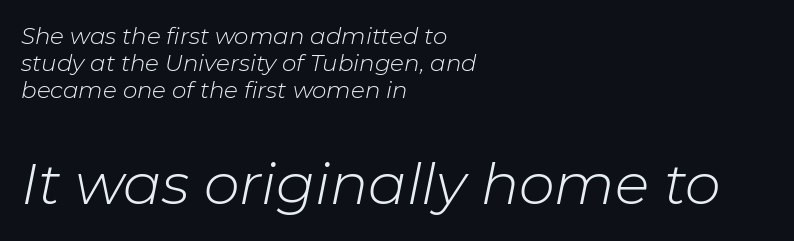
{"italic": "yes", "lean": "right", "slant_degrees": 11, "bold": "no", "weight": "light", "width": "normal", "stroke_contrast": "low", "x_height": "medium", "monospaced": "no", "underline": "no", "align": "left", "line_spacing_ratio": 1.18, "letter_spacing": "normal", "letter_spacing_em": 0.0, "larger_block": "second", "size_ratio": 2.48, "glyph_px": 57}
